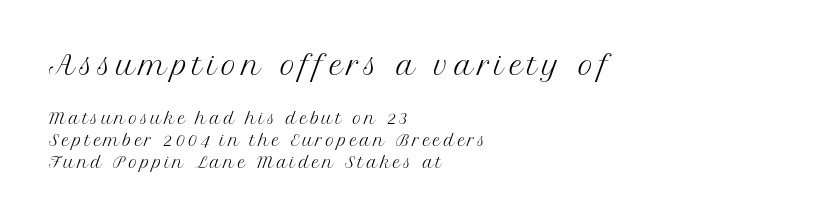
The image shows 26 px text type; set left-aligned, normal line spacing (1.49x), not underlined; the first (top) block is 1.73x larger.
